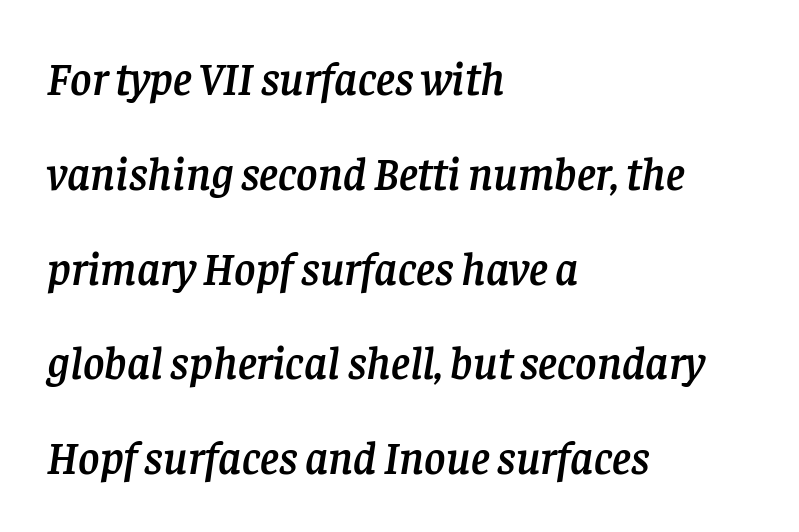
Q: Is the text italic (slanted)? A: Yes, it leans right by about 8 degrees.
Q: Is the typeface a serif or a sans-serif typeface? A: Serif.
Q: Is the text underlined? A: No.
Q: How is the paragraph aligned? A: Left-aligned.
Q: Is the spacing between letters normal or unusually wide? A: Normal.
Q: Is the spacing between lines tight, normal or loose? A: Loose.
Q: Width (condensed, normal, or wide)? A: Normal.
Q: Stroke contrast? A: Low.
Q: x-height? A: Large.
Q: Monospaced? A: No.
